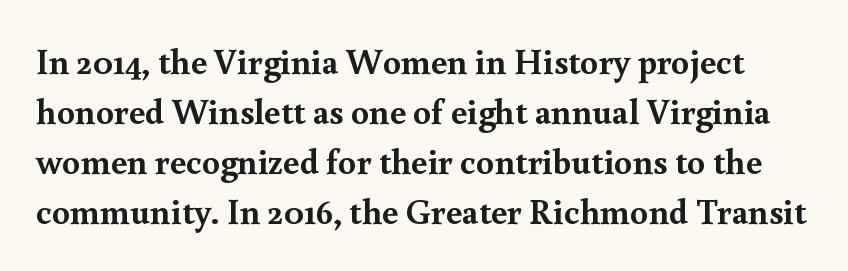
{"serif": "yes", "italic": "no", "bold": "yes", "weight": "semibold", "width": "normal", "x_height": "small", "monospaced": "no", "underline": "no", "line_spacing": "normal", "line_spacing_ratio": 1.39, "letter_spacing": "normal", "letter_spacing_em": 0.0, "glyph_px": 36}
